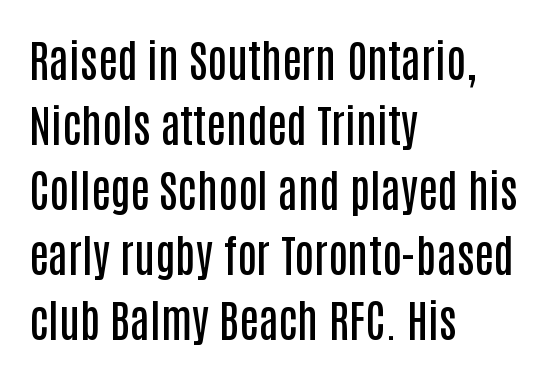
Font category for this specimen: sans-serif. The specimen reads as upright at a glance. Notice how the passage keeps a crisp vertical edge on the left only. Each letter keeps its own natural width here, so spacing adapts to shape.
